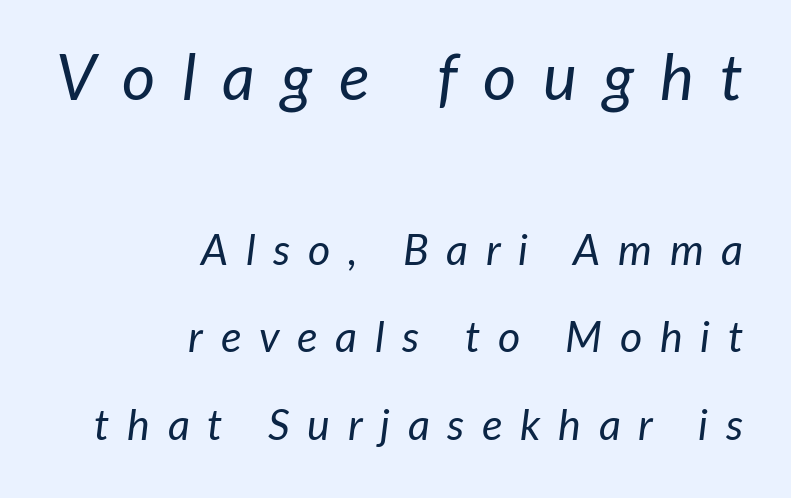
{"italic": "yes", "lean": "right", "slant_degrees": 7, "bold": "no", "weight": "regular", "width": "normal", "stroke_contrast": "low", "x_height": "medium", "monospaced": "no", "underline": "no", "align": "right", "line_spacing": "loose", "line_spacing_ratio": 2.04, "letter_spacing": "wide", "letter_spacing_em": 0.41, "larger_block": "first", "size_ratio": 1.49, "glyph_px": 64}
